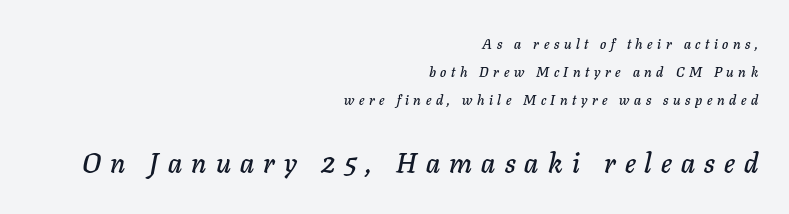
Line endings align vertically; line beginnings do not. Clear beneath every line of the passage. The rendering uses natural spacing where letterforms have individual widths. The tracking jumps out immediately: characters are airy and widely separated. The line-height multiplier appears high, well above default. The later block is typeset at a bigger size than the earlier block.
